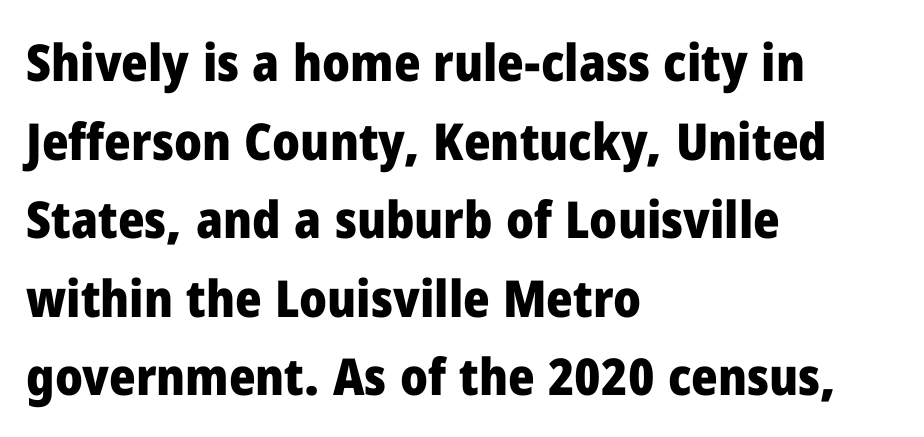
{"serif": "no", "italic": "no", "bold": "yes", "weight": "heavy", "width": "normal", "stroke_contrast": "low", "x_height": "medium", "monospaced": "no", "underline": "no", "align": "left", "line_spacing": "normal", "line_spacing_ratio": 1.54, "letter_spacing": "normal", "letter_spacing_em": 0.0, "glyph_px": 51}
